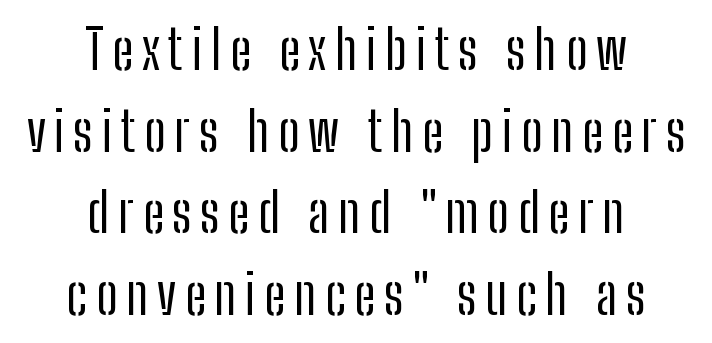
Q: Is the text bold? A: No.
Q: Is the text italic (slanted)? A: No, it is upright.
Q: Is the typeface a serif or a sans-serif typeface? A: Sans-serif.
Q: Is the text underlined? A: No.
Q: How is the paragraph aligned? A: Centered.
Q: Is the spacing between lines tight, normal or loose? A: Normal.
Q: Width (condensed, normal, or wide)? A: Condensed.
Q: Stroke contrast? A: Low.
Q: x-height? A: Medium.
Q: Monospaced? A: No.
